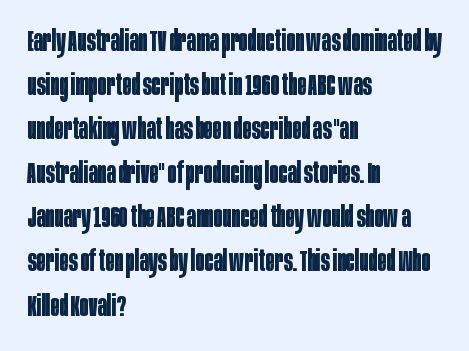
{"serif": "no", "italic": "no", "bold": "yes", "weight": "bold", "width": "condensed", "stroke_contrast": "low", "x_height": "large", "monospaced": "no", "underline": "no", "align": "left", "line_spacing": "normal", "line_spacing_ratio": 1.47, "letter_spacing": "normal", "letter_spacing_em": 0.0, "glyph_px": 30}
